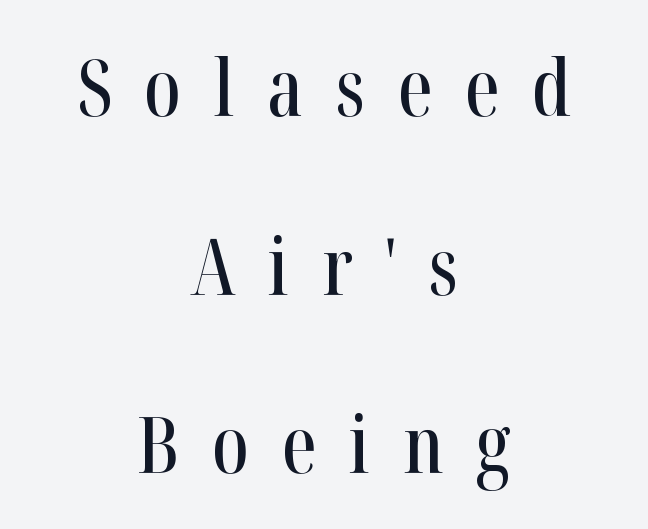
These lines were composed using upright roman letters. In terms of leading, this rendering errs on the spacious side. The space directly below the letters is spotless. This sample has the flowing, uneven cadence of proportional lettering.
